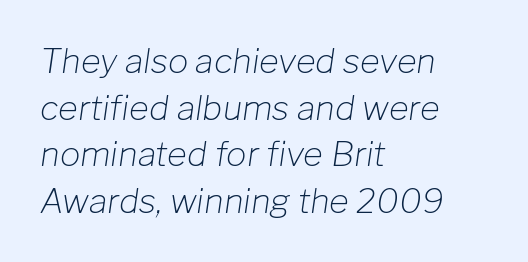
The image shows 34 px light type, italic (leaning right); set left-aligned, normal line spacing (1.37x), normal letter spacing, not underlined; low stroke contrast and a medium x-height.
